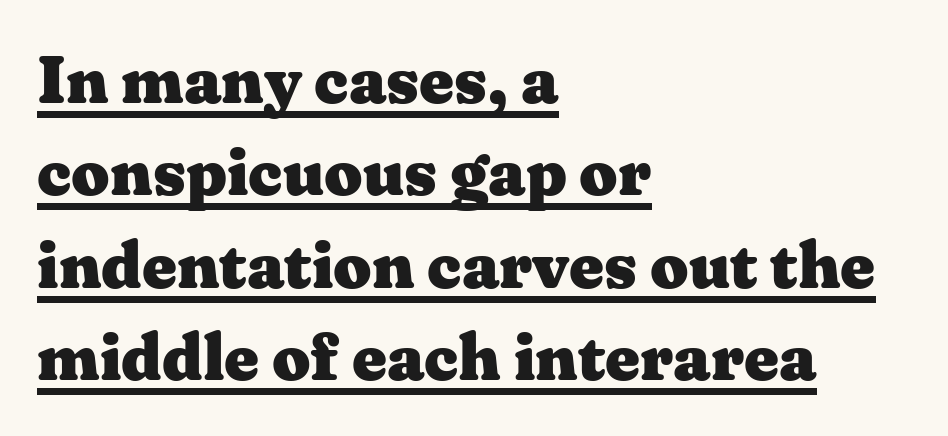
{"serif": "yes", "italic": "no", "bold": "yes", "weight": "heavy", "width": "wide", "stroke_contrast": "medium", "x_height": "medium", "monospaced": "no", "underline": "yes", "align": "left", "line_spacing": "normal", "line_spacing_ratio": 1.38, "letter_spacing": "normal", "letter_spacing_em": 0.0, "glyph_px": 67}
